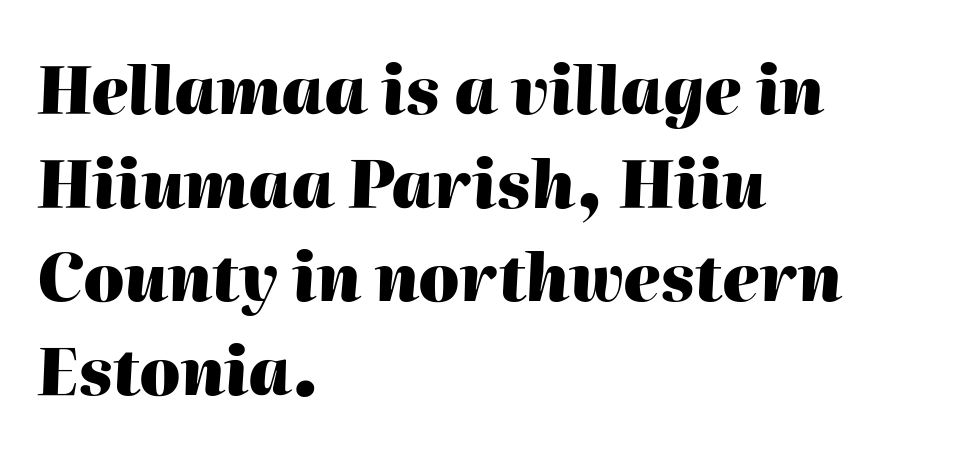
Q: Is the text bold? A: Yes.
Q: Is the text italic (slanted)? A: Yes, it leans right by about 2 degrees.
Q: Is the text underlined? A: No.
Q: How is the paragraph aligned? A: Left-aligned.
Q: Is the spacing between letters normal or unusually wide? A: Normal.
Q: Is the spacing between lines tight, normal or loose? A: Normal.
Q: Width (condensed, normal, or wide)? A: Normal.
Q: Stroke contrast? A: High.
Q: x-height? A: Medium.
Q: Monospaced? A: No.
